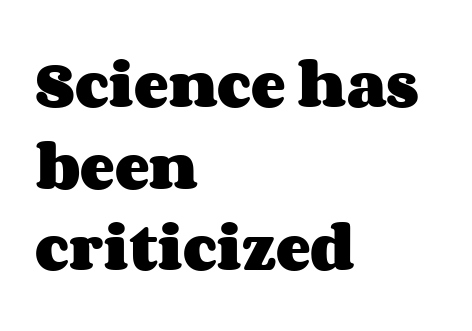
Beneath every word, the page is bare. The rag falls on the right side of this text block. The letters advance in unequal steps, a hallmark of proportional type. Every stem runs plumb, perpendicular to the baseline. The designer left line spacing at the default. Stroke thickness is high; the sample reads as a true bold.
